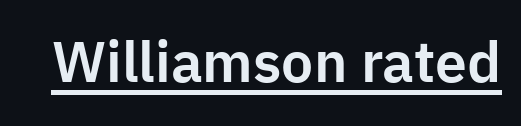
Q: Is the text italic (slanted)? A: No, it is upright.
Q: Is the typeface a serif or a sans-serif typeface? A: Sans-serif.
Q: Is the text underlined? A: Yes.
Q: Is the spacing between letters normal or unusually wide? A: Normal.
Q: Width (condensed, normal, or wide)? A: Normal.
Q: Stroke contrast? A: Low.
Q: x-height? A: Medium.
Q: Monospaced? A: No.
